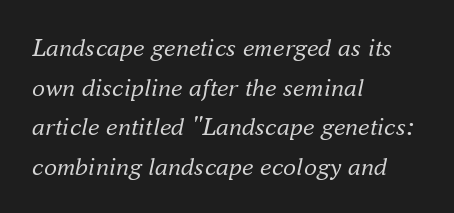
The image shows 26 px text type, italic (leaning right); set left-aligned, normal line spacing (1.52x), normal letter spacing, not underlined.
